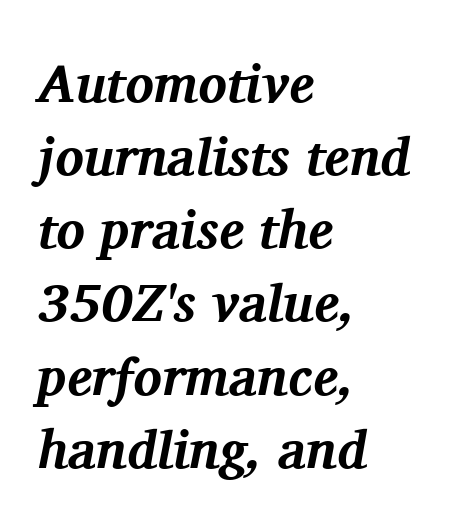
Look at the tracking — it's just the regular setting, nothing added. The text carries the slant typical of an italic or oblique font. The leading is moderate, giving the passage an even texture. Each line starts at the same left margin while the right side varies. Quick note: underline off. The rendering uses natural spacing where letterforms have individual widths.
